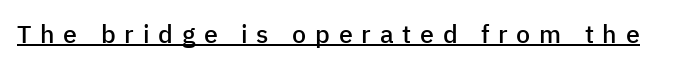
{"italic": "no", "bold": "semi", "underline": "yes", "letter_spacing": "wide", "letter_spacing_em": 0.35, "glyph_px": 25}
